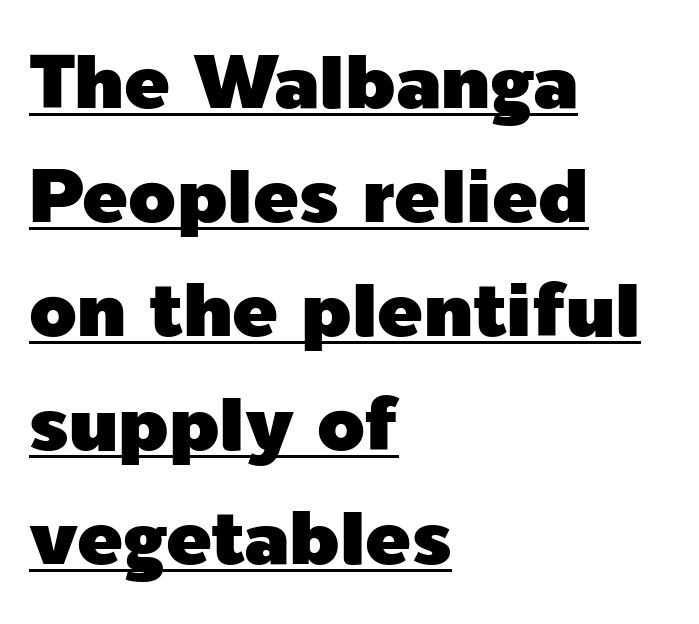
Q: Is the text italic (slanted)? A: No, it is upright.
Q: Is the typeface a serif or a sans-serif typeface? A: Sans-serif.
Q: Is the text underlined? A: Yes.
Q: How is the paragraph aligned? A: Left-aligned.
Q: Is the spacing between letters normal or unusually wide? A: Normal.
Q: Is the spacing between lines tight, normal or loose? A: Normal.
Q: Width (condensed, normal, or wide)? A: Normal.
Q: x-height? A: Medium.
Q: Monospaced? A: No.
